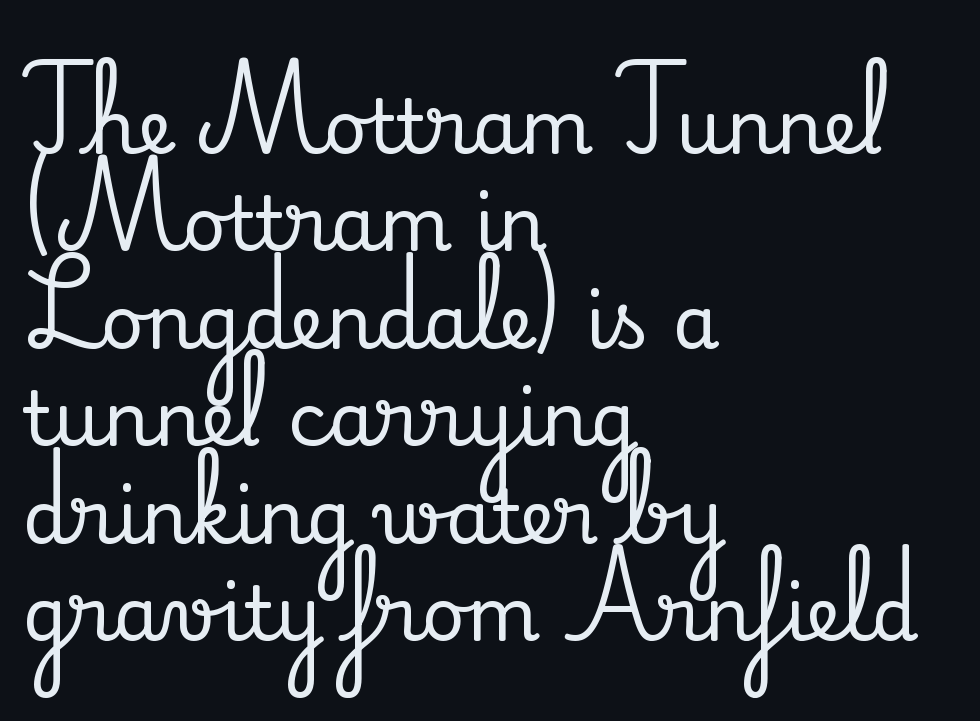
Q: Is the text italic (slanted)? A: No, it is upright.
Q: Is the typeface a serif or a sans-serif typeface? A: Serif.
Q: Is the text underlined? A: No.
Q: How is the paragraph aligned? A: Left-aligned.
Q: Is the spacing between letters normal or unusually wide? A: Normal.
Q: Is the spacing between lines tight, normal or loose? A: Normal.
Q: Width (condensed, normal, or wide)? A: Normal.
Q: Stroke contrast? A: Medium.
Q: x-height? A: Small.
Q: Monospaced? A: No.
